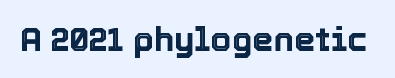
Q: Is the text italic (slanted)? A: No, it is upright.
Q: Is the text underlined? A: No.
Q: Is the spacing between letters normal or unusually wide? A: Normal.
Q: Width (condensed, normal, or wide)? A: Normal.
Q: x-height? A: Medium.
Q: Monospaced? A: No.
